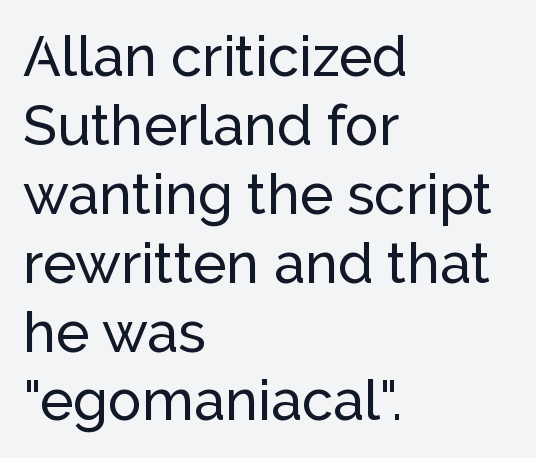
Posture: upright roman. The paragraph has a hard left edge and a soft right edge. Is this a sans? Yes — the strokes have no serifs. Note the varied advance widths — an 'i' is clearly narrower than an 'm'. Check the space under the baseline: it is left empty.
